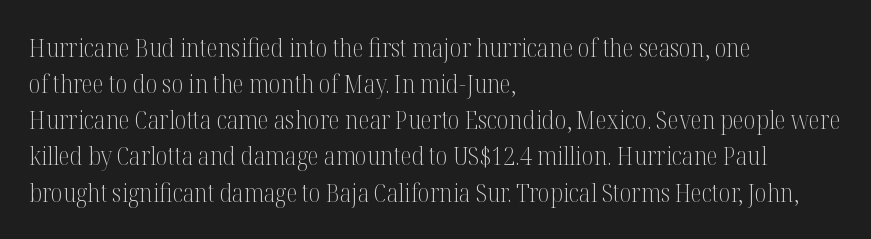
The image shows 26 px text type, upright; set left-aligned, normal line spacing (1.39x), normal letter spacing, not underlined.
